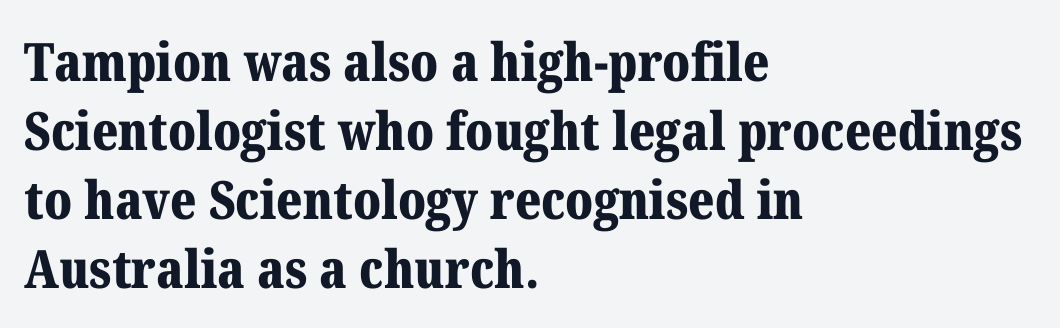
{"serif": "yes", "italic": "no", "bold": "yes", "weight": "bold", "width": "normal", "stroke_contrast": "medium", "x_height": "medium", "monospaced": "no", "underline": "no", "align": "left", "line_spacing": "normal", "line_spacing_ratio": 1.3, "letter_spacing": "normal", "letter_spacing_em": 0.0, "glyph_px": 53}
